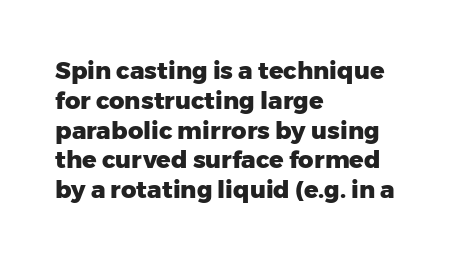
Every character sits straight up, as roman type does. This rendering uses left alignment, leaving the right contour irregular. Letters rest on an invisible, unmarked baseline. The passage shown has conventional tracking throughout. Pretty heavy lettering here — definitely bold.
